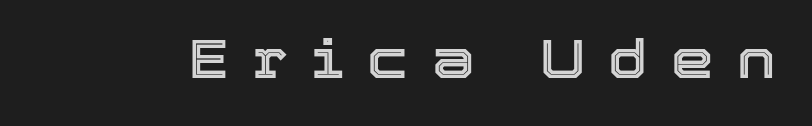
Q: Is the text italic (slanted)? A: No, it is upright.
Q: Is the text underlined? A: No.
Q: Is the spacing between letters normal or unusually wide? A: Unusually wide.
Q: Width (condensed, normal, or wide)? A: Normal.
Q: x-height? A: Medium.
Q: Monospaced? A: No.
